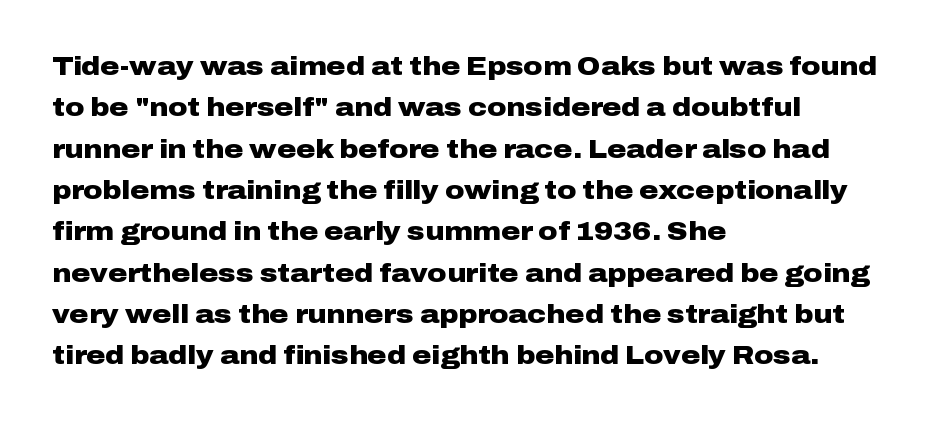
Q: Is the text bold? A: Yes.
Q: Is the text italic (slanted)? A: No, it is upright.
Q: Is the text underlined? A: No.
Q: How is the paragraph aligned? A: Left-aligned.
Q: Is the spacing between letters normal or unusually wide? A: Normal.
Q: Is the spacing between lines tight, normal or loose? A: Normal.
